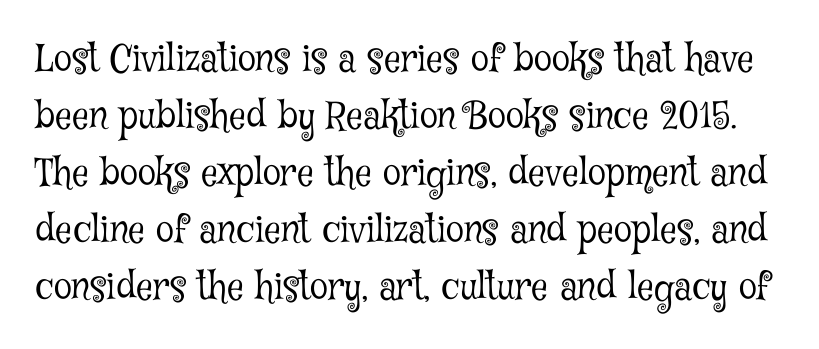
The image shows 37 px light, condensed serif type, upright; set normal line spacing (1.54x), normal letter spacing, not underlined; low stroke contrast and a medium x-height.
